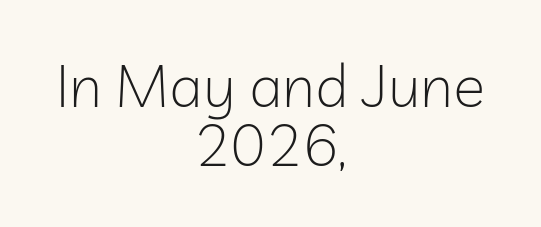
Q: Is the text bold? A: No.
Q: Is the text italic (slanted)? A: No, it is upright.
Q: Is the typeface a serif or a sans-serif typeface? A: Sans-serif.
Q: Is the text underlined? A: No.
Q: How is the paragraph aligned? A: Centered.
Q: Is the spacing between letters normal or unusually wide? A: Normal.
Q: Is the spacing between lines tight, normal or loose? A: Tight.
Q: Width (condensed, normal, or wide)? A: Normal.
Q: Stroke contrast? A: Low.
Q: x-height? A: Medium.
Q: Monospaced? A: No.
